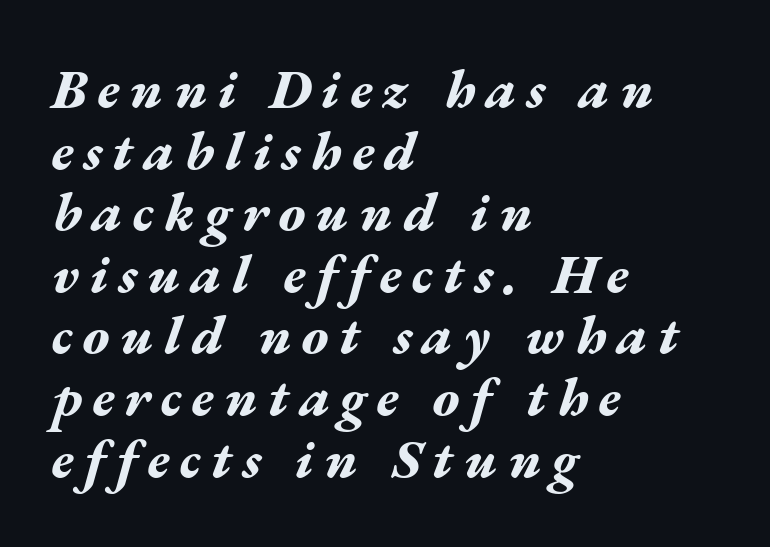
Q: Is the text bold? A: Yes.
Q: Is the text italic (slanted)? A: Yes, it leans right by about 17 degrees.
Q: Is the text underlined? A: No.
Q: How is the paragraph aligned? A: Left-aligned.
Q: Is the spacing between lines tight, normal or loose? A: Tight.
Q: Width (condensed, normal, or wide)? A: Wide.
Q: Stroke contrast? A: Medium.
Q: x-height? A: Medium.
Q: Monospaced? A: No.
